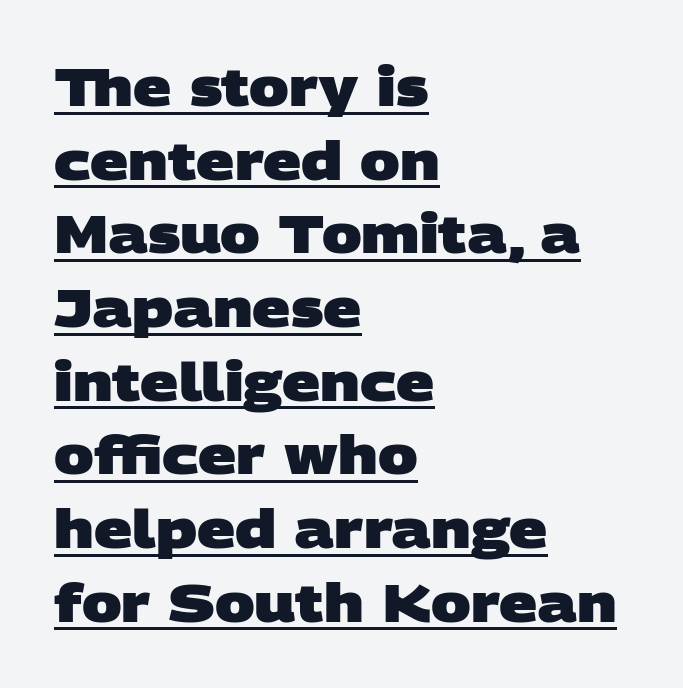
The image shows 53 px heavy, wide sans-serif type; set left-aligned, normal line spacing (1.39x), normal letter spacing, underlined; low stroke contrast and a large x-height.
